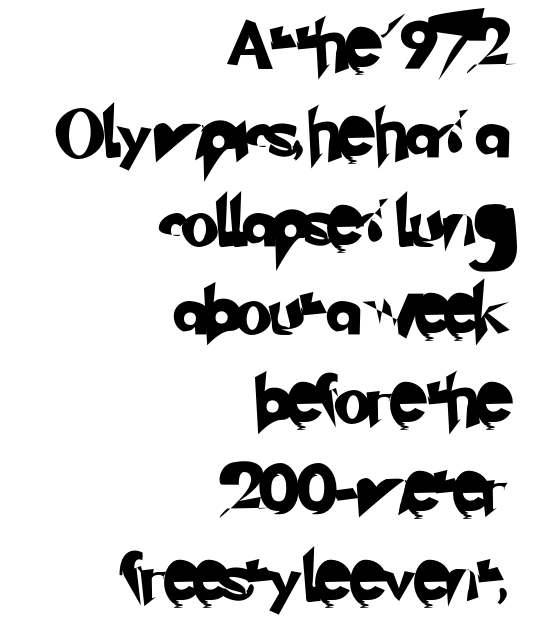
Q: Is the typeface a serif or a sans-serif typeface? A: Sans-serif.
Q: Is the text underlined? A: No.
Q: How is the paragraph aligned? A: Right-aligned.
Q: Is the spacing between letters normal or unusually wide? A: Normal.
Q: Width (condensed, normal, or wide)? A: Normal.
Q: Stroke contrast? A: Low.
Q: x-height? A: Small.
Q: Monospaced? A: No.
